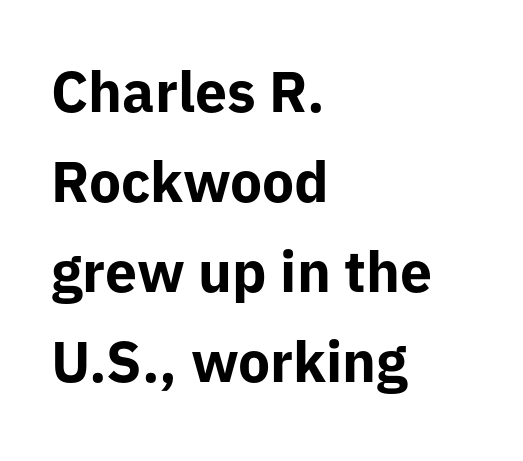
Q: Is the text bold? A: Yes.
Q: Is the text italic (slanted)? A: No, it is upright.
Q: Is the typeface a serif or a sans-serif typeface? A: Sans-serif.
Q: Is the text underlined? A: No.
Q: How is the paragraph aligned? A: Left-aligned.
Q: Is the spacing between letters normal or unusually wide? A: Normal.
Q: Is the spacing between lines tight, normal or loose? A: Normal.
Q: Width (condensed, normal, or wide)? A: Normal.
Q: Stroke contrast? A: Low.
Q: x-height? A: Medium.
Q: Monospaced? A: No.
